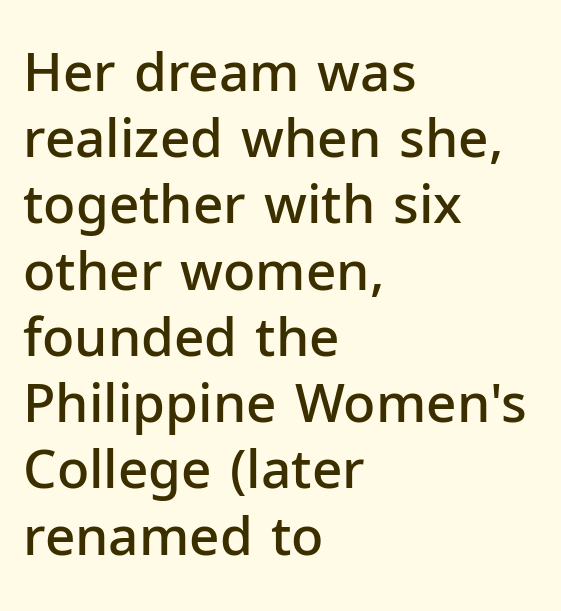
{"serif": "no", "italic": "no", "bold": "semi", "weight": "semibold", "width": "normal", "stroke_contrast": "low", "x_height": "medium", "monospaced": "no", "underline": "no", "align": "left", "line_spacing": "normal", "line_spacing_ratio": 1.25, "letter_spacing": "normal", "letter_spacing_em": 0.0, "glyph_px": 53}
